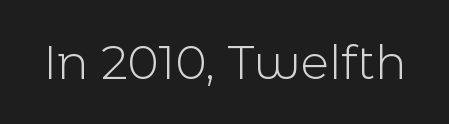
The image shows 47 px light sans-serif type, upright; set normal letter spacing, not underlined; a medium x-height.
